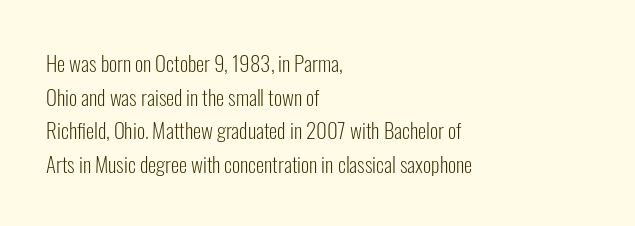
The font's upright variant was chosen for this text. Does the leading feel generous? No, just average. Letters rest on an invisible, unmarked baseline. Heft: none added — not bold. Typeset ragged right — the left edge is the straight one.
